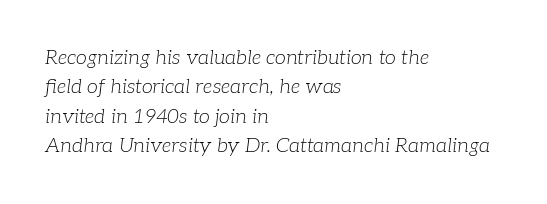
This is oblique type, the kind used for emphasis or titles. The foot of each line stays bare and open. The vertical gap from one line to the next is medium. What stands out about the letter spacing? Nothing — it is the standard amount.
